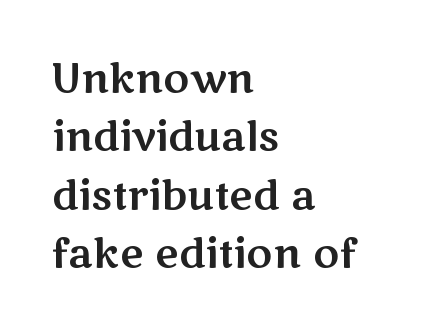
The image shows 40 px wide sans-serif type, upright; set left-aligned, normal line spacing (1.46x), normal letter spacing, not underlined; medium stroke contrast and a medium x-height.
